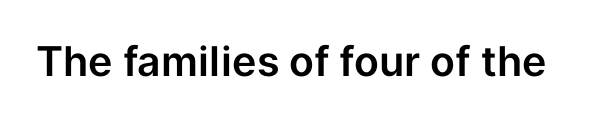
Q: Is the text italic (slanted)? A: No, it is upright.
Q: Is the typeface a serif or a sans-serif typeface? A: Sans-serif.
Q: Is the text underlined? A: No.
Q: Is the spacing between letters normal or unusually wide? A: Normal.
Q: Width (condensed, normal, or wide)? A: Normal.
Q: Stroke contrast? A: Low.
Q: x-height? A: Medium.
Q: Monospaced? A: No.
